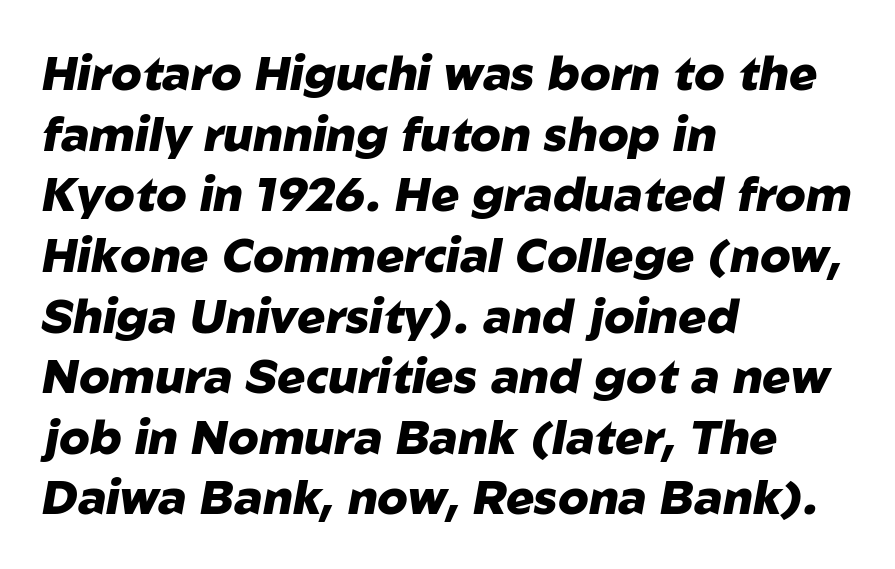
{"italic": "yes", "lean": "right", "slant_degrees": 10, "bold": "yes", "weight": "heavy", "width": "normal", "stroke_contrast": "low", "x_height": "medium", "monospaced": "no", "underline": "no", "align": "left", "line_spacing": "normal", "line_spacing_ratio": 1.29, "letter_spacing": "normal", "letter_spacing_em": 0.0, "glyph_px": 47}
